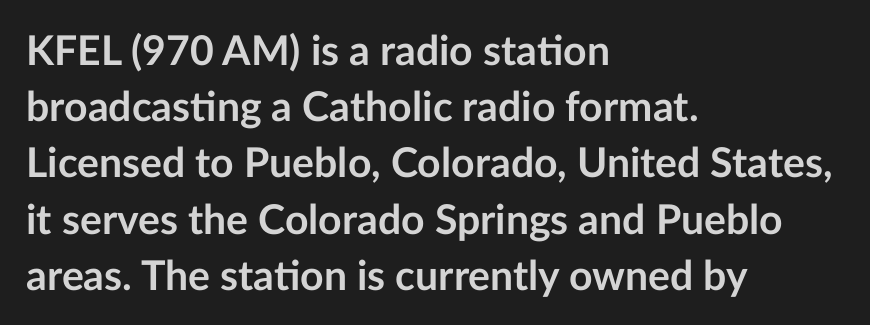
The image shows 41 px semibold sans-serif type, upright; set left-aligned, normal line spacing (1.37x), normal letter spacing, not underlined; low stroke contrast and a medium x-height.
